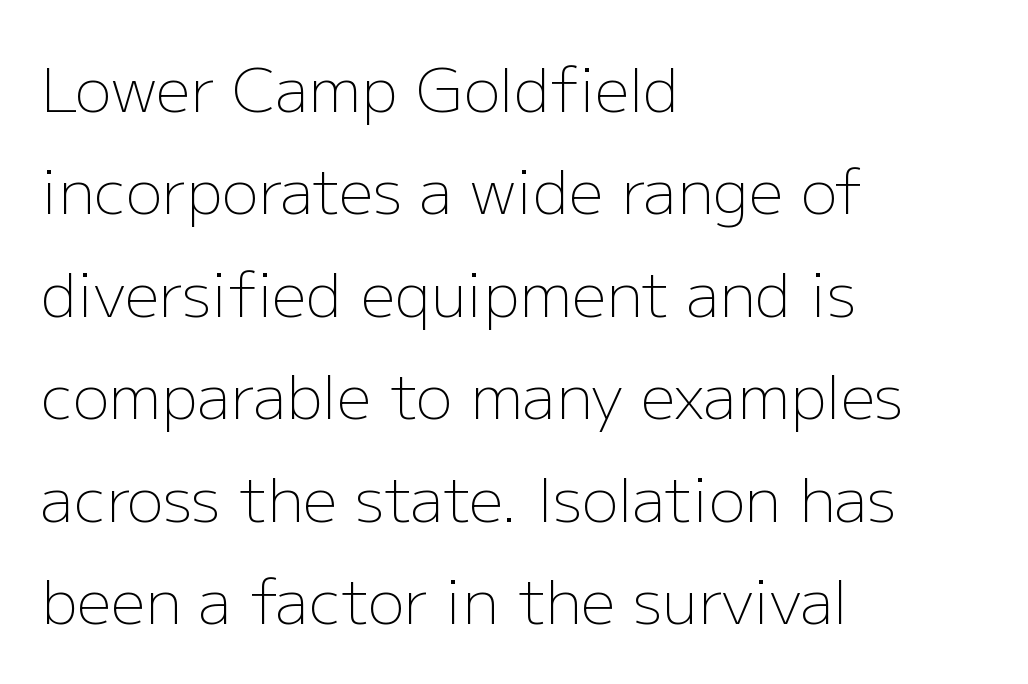
The image shows 61 px light sans-serif type, upright; set left-aligned, normal line spacing (1.68x), normal letter spacing, not underlined; low stroke contrast and a medium x-height.
